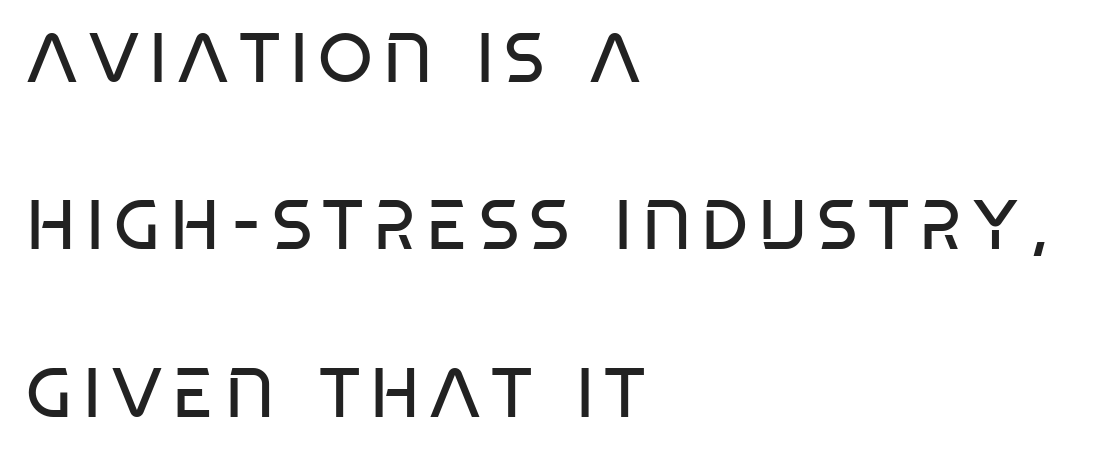
{"serif": "no", "italic": "no", "bold": "no", "weight": "regular", "width": "condensed", "stroke_contrast": "low", "x_height": "large", "monospaced": "no", "underline": "no", "align": "left", "line_spacing": "loose", "line_spacing_ratio": 2.39, "glyph_px": 70}
